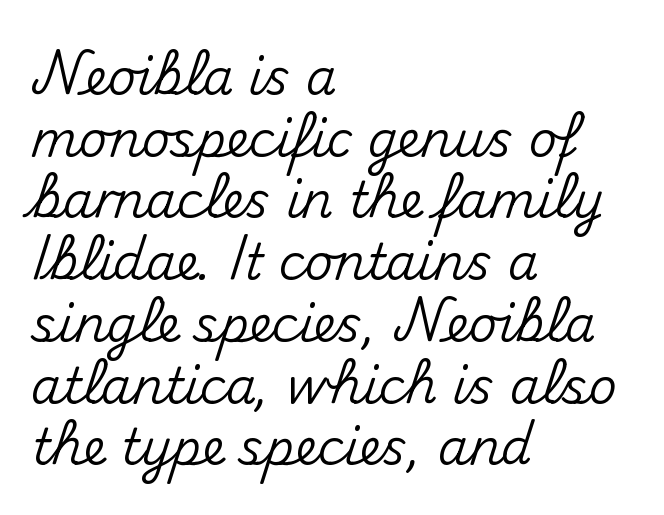
The leading is moderate, giving the passage an even texture. The zone under the glyphs is completely vacant. The letters advance in unequal steps, a hallmark of proportional type. The passage shown has conventional tracking throughout. Horizontally, the lines are justified to the leading edge only.
